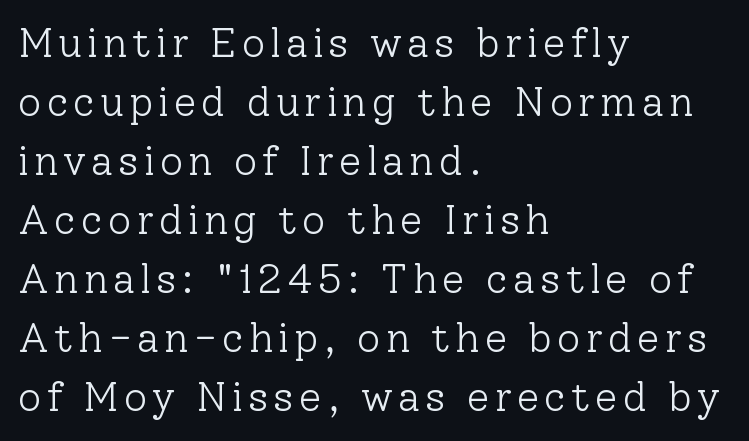
The image shows 41 px light serif type, upright; set left-aligned, normal line spacing (1.44x), not underlined; low stroke contrast and a medium x-height.
